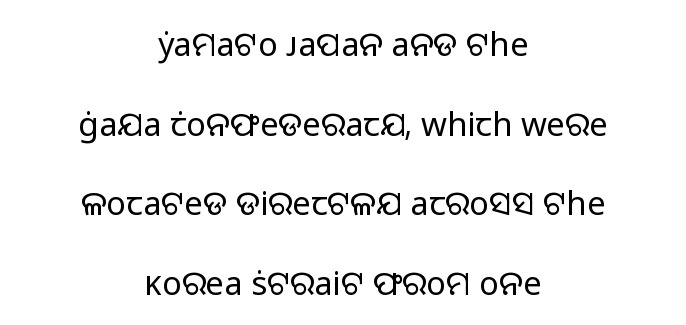
Q: Is the text bold? A: No.
Q: Is the text italic (slanted)? A: No, it is upright.
Q: Is the typeface a serif or a sans-serif typeface? A: Sans-serif.
Q: Is the text underlined? A: No.
Q: How is the paragraph aligned? A: Centered.
Q: Is the spacing between letters normal or unusually wide? A: Normal.
Q: Is the spacing between lines tight, normal or loose? A: Loose.
Q: Width (condensed, normal, or wide)? A: Normal.
Q: Stroke contrast? A: Low.
Q: x-height? A: Medium.
Q: Monospaced? A: No.
